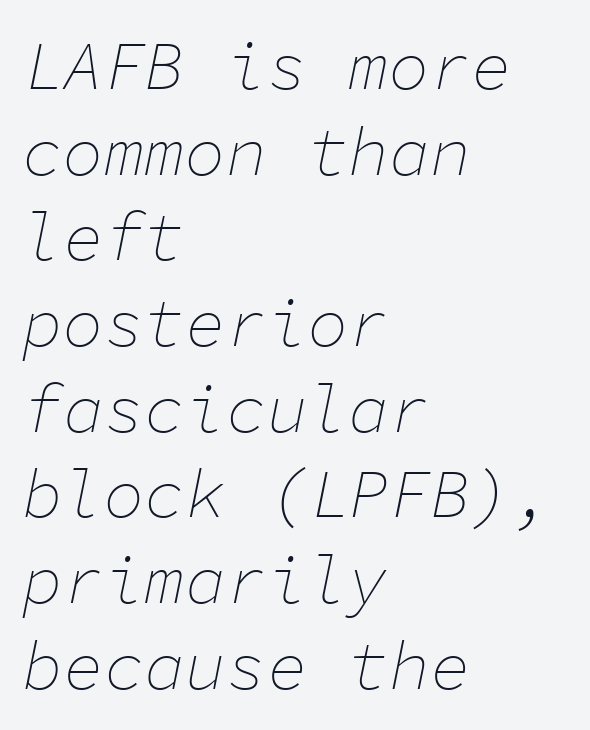
{"italic": "yes", "lean": "right", "slant_degrees": 11, "bold": "no", "weight": "thin", "width": "normal", "stroke_contrast": "low", "x_height": "medium", "monospaced": "yes", "underline": "no", "align": "left", "line_spacing": "normal", "line_spacing_ratio": 1.26, "letter_spacing": "normal", "letter_spacing_em": 0.0, "glyph_px": 68}
